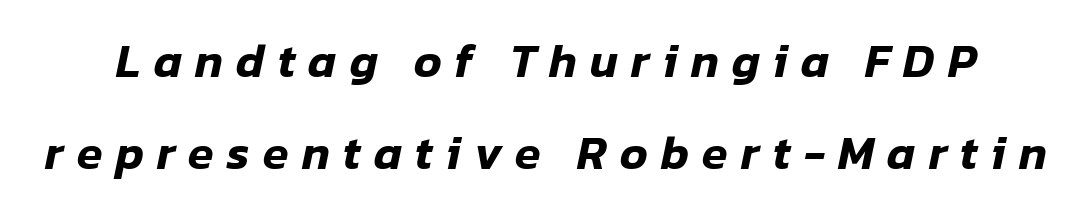
Q: Is the text italic (slanted)? A: Yes, it leans right by about 12 degrees.
Q: Is the text underlined? A: No.
Q: Is the spacing between letters normal or unusually wide? A: Unusually wide.
Q: Is the spacing between lines tight, normal or loose? A: Loose.
Q: Width (condensed, normal, or wide)? A: Normal.
Q: Stroke contrast? A: Low.
Q: x-height? A: Medium.
Q: Monospaced? A: No.
